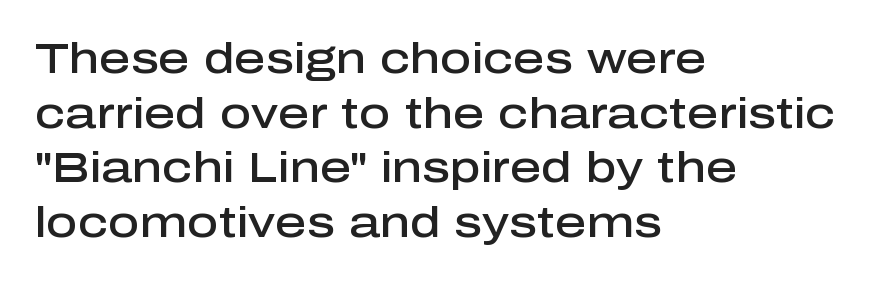
Typesetter's note: demi weight, one step under bold. A clean baseline with only descenders dipping below it. Examine the stroke ends and you'll find no serifs. This rendering leaves character spacing at its baseline value. Every stem runs plumb, perpendicular to the baseline. These lines are rendered in a variable-pitch font.
